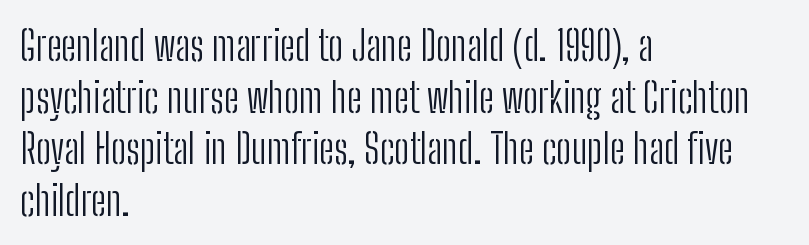
The glyphs in this specimen are sans serif. You could call the tracking neutral — neither tight nor loose. Bare-footed words on every line. Do the characters align in a grid? No, the font is proportional.
